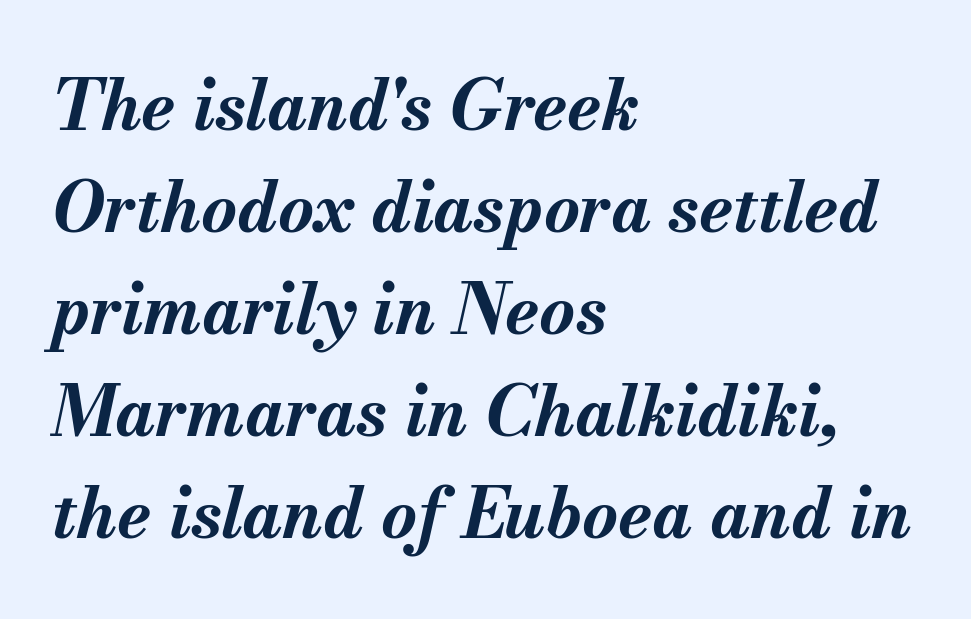
{"italic": "yes", "lean": "right", "slant_degrees": 13, "bold": "yes", "weight": "bold", "width": "normal", "stroke_contrast": "medium", "x_height": "small", "monospaced": "no", "underline": "no", "align": "left", "line_spacing": "normal", "line_spacing_ratio": 1.48, "letter_spacing": "normal", "letter_spacing_em": 0.0, "glyph_px": 69}
